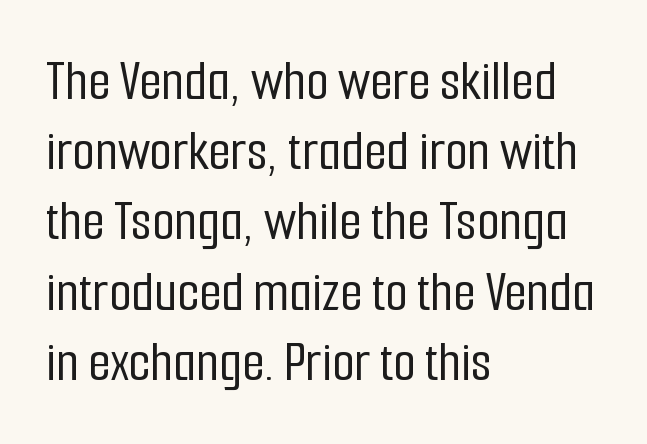
The image shows 58 px condensed sans-serif type, upright; set left-aligned, line spacing 1.21x, normal letter spacing, not underlined; low stroke contrast and a medium x-height.
